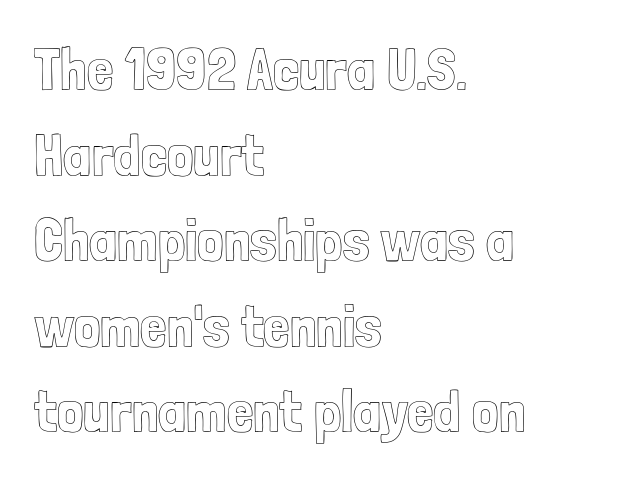
The image shows 59 px condensed type, upright; set left-aligned, normal line spacing (1.45x), normal letter spacing, not underlined; a medium x-height.
